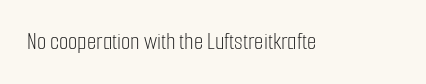
Only glyphs here, with clear space below each row. Notice how the stems are strictly vertical — no italics here. Between one letter and the next there's only the usual sliver of space. Is this a heavy cut? Hardly; it is regular or lighter.
